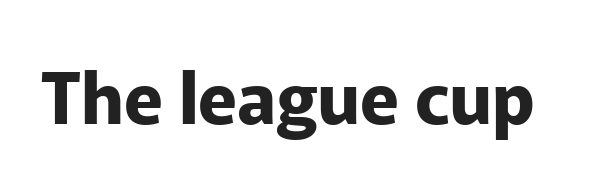
The image shows 71 px bold sans-serif type, upright; set normal letter spacing, not underlined; low stroke contrast and a medium x-height.
